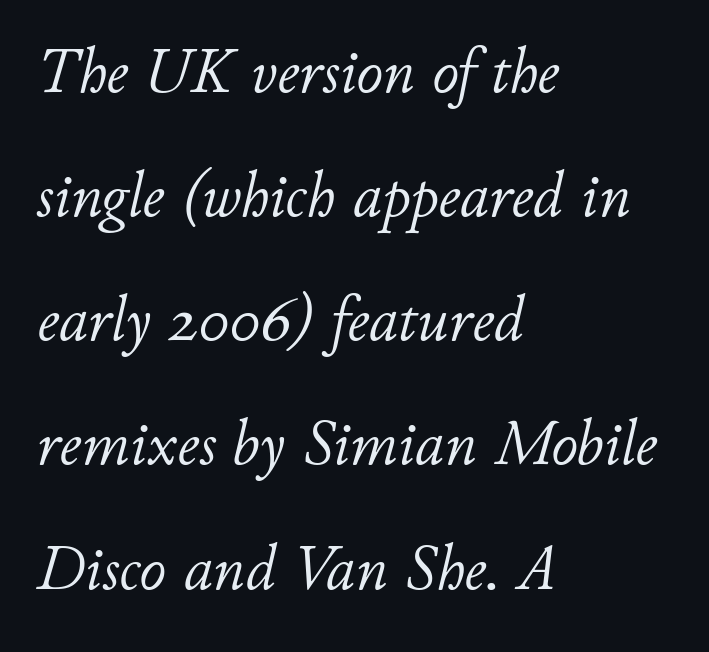
Q: Is the text bold? A: No.
Q: Is the text italic (slanted)? A: Yes, it leans right by about 11 degrees.
Q: Is the text underlined? A: No.
Q: How is the paragraph aligned? A: Left-aligned.
Q: Is the spacing between letters normal or unusually wide? A: Normal.
Q: Is the spacing between lines tight, normal or loose? A: Loose.
Q: Width (condensed, normal, or wide)? A: Normal.
Q: Stroke contrast? A: Low.
Q: x-height? A: Small.
Q: Monospaced? A: No.
